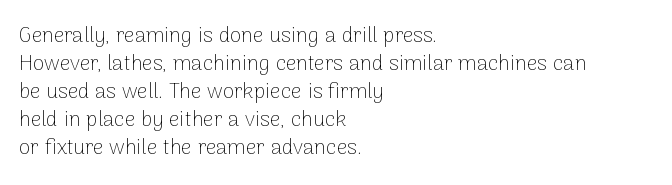
The paragraph has a hard left edge and a soft right edge. Rows of type keep a routine distance in the vertical direction. The letters sit at their default tracking, neither squeezed nor spread. Posture: vertical.
